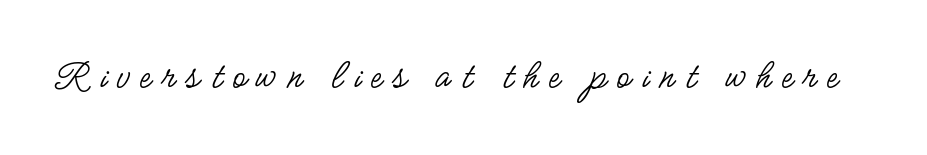
{"serif": "no", "bold": "no", "weight": "regular", "width": "condensed", "stroke_contrast": "low", "x_height": "small", "monospaced": "no", "underline": "no", "letter_spacing": "wide", "letter_spacing_em": 0.25, "glyph_px": 42}
